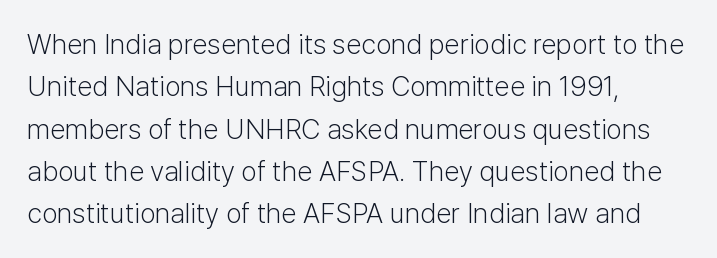
{"serif": "no", "italic": "no", "bold": "no", "weight": "light", "width": "normal", "stroke_contrast": "low", "x_height": "medium", "monospaced": "no", "underline": "no", "align": "left", "line_spacing": "normal", "line_spacing_ratio": 1.51, "letter_spacing": "normal", "letter_spacing_em": 0.0, "glyph_px": 28}
